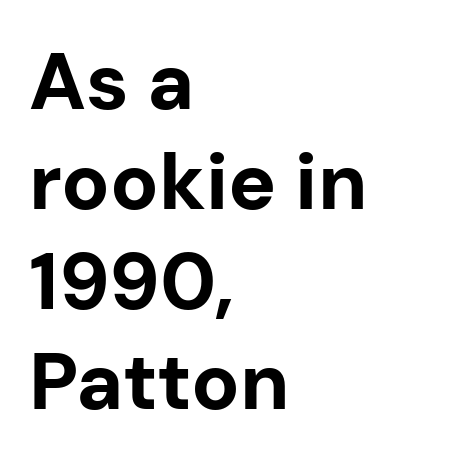
The image shows 80 px bold sans-serif type, upright; set left-aligned, normal line spacing (1.25x), normal letter spacing, not underlined; low stroke contrast and a medium x-height.
